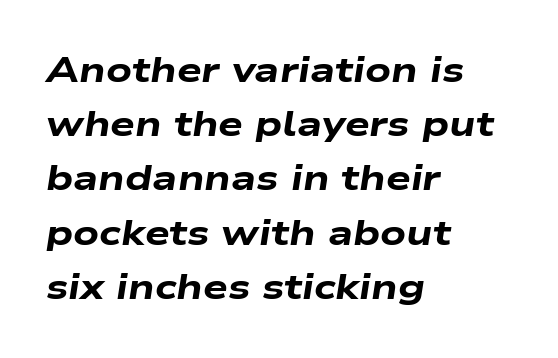
Q: Is the text bold? A: Yes.
Q: Is the text italic (slanted)? A: Yes, it leans right by about 9 degrees.
Q: Is the text underlined? A: No.
Q: How is the paragraph aligned? A: Left-aligned.
Q: Is the spacing between letters normal or unusually wide? A: Normal.
Q: Is the spacing between lines tight, normal or loose? A: Normal.
Q: Width (condensed, normal, or wide)? A: Wide.
Q: Stroke contrast? A: Low.
Q: x-height? A: Medium.
Q: Monospaced? A: No.
